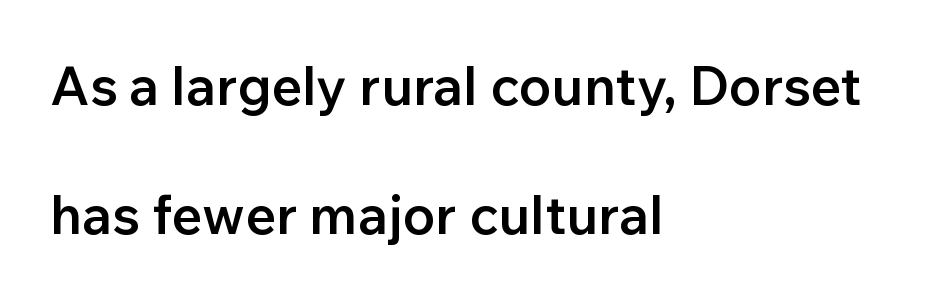
The image shows 54 px semibold sans-serif type, upright; set left-aligned, loose line spacing (2.38x), normal letter spacing, not underlined; low stroke contrast and a medium x-height.
